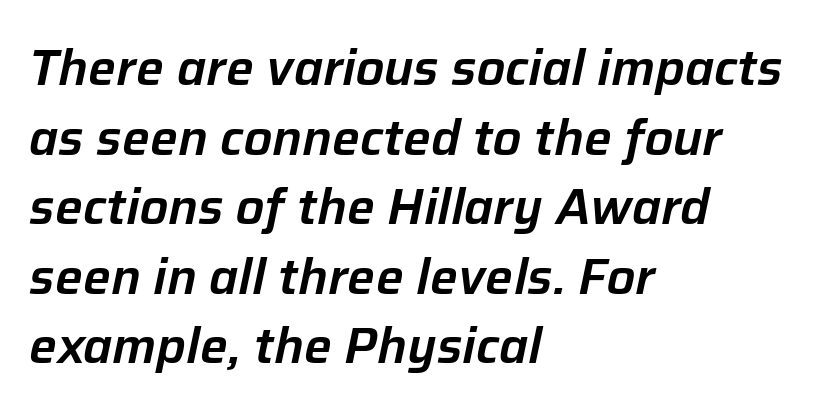
Q: Is the text italic (slanted)? A: Yes, it leans right by about 12 degrees.
Q: Is the text underlined? A: No.
Q: How is the paragraph aligned? A: Left-aligned.
Q: Is the spacing between letters normal or unusually wide? A: Normal.
Q: Is the spacing between lines tight, normal or loose? A: Normal.
Q: Width (condensed, normal, or wide)? A: Normal.
Q: Stroke contrast? A: Low.
Q: x-height? A: Medium.
Q: Monospaced? A: No.
